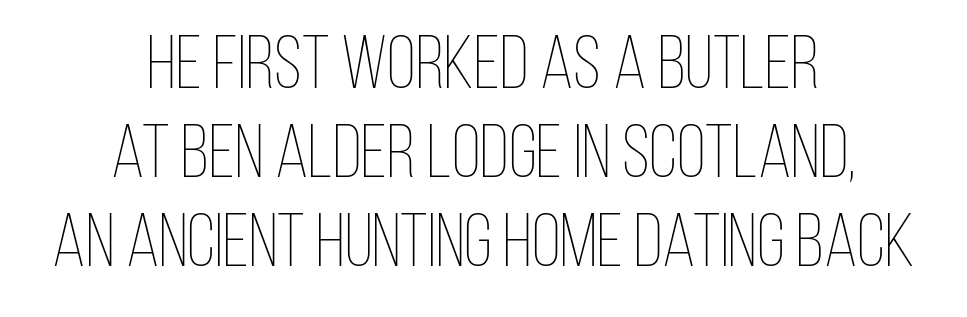
The image shows 75 px thin, condensed type, upright; set centered, line spacing 1.19x, normal letter spacing, not underlined; low stroke contrast and a large x-height.
